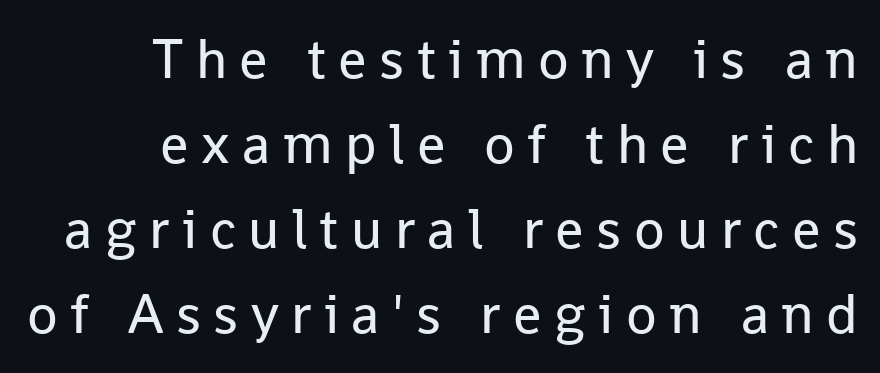
{"serif": "no", "italic": "no", "bold": "no", "weight": "regular", "width": "normal", "stroke_contrast": "low", "x_height": "medium", "monospaced": "no", "underline": "no", "align": "right", "line_spacing": "normal", "line_spacing_ratio": 1.52, "letter_spacing": "wide", "letter_spacing_em": 0.22, "glyph_px": 56}
